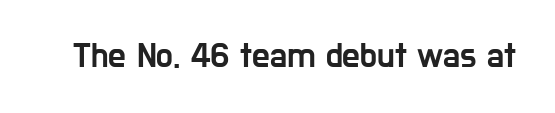
Q: Is the text italic (slanted)? A: No, it is upright.
Q: Is the typeface a serif or a sans-serif typeface? A: Sans-serif.
Q: Is the text underlined? A: No.
Q: Is the spacing between letters normal or unusually wide? A: Normal.
Q: Width (condensed, normal, or wide)? A: Condensed.
Q: Stroke contrast? A: Low.
Q: x-height? A: Medium.
Q: Monospaced? A: No.
